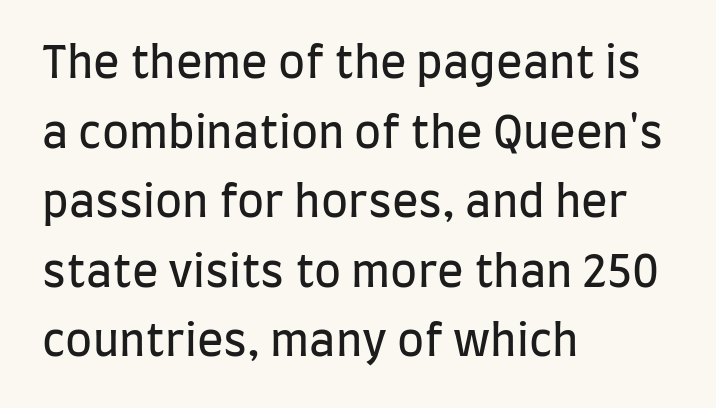
You could not count columns in this text — the font is proportionally spaced. Horizontal alignment here is leftward, the default for most running prose. The space directly below the letters is spotless. There is no visible air inserted between adjacent glyphs. Whoever set this chose a conventional vertical rhythm. Stroke thickness stays within the range of a standard reading face or lighter.
